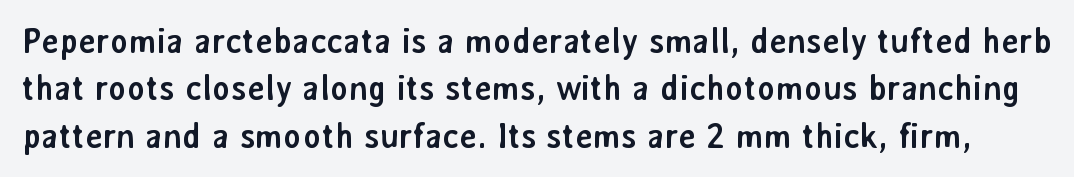
{"serif": "no", "italic": "no", "bold": "yes", "weight": "semibold", "width": "normal", "stroke_contrast": "low", "x_height": "medium", "monospaced": "no", "underline": "no", "line_spacing": "normal", "line_spacing_ratio": 1.39, "letter_spacing": "normal", "letter_spacing_em": 0.0, "glyph_px": 34}
